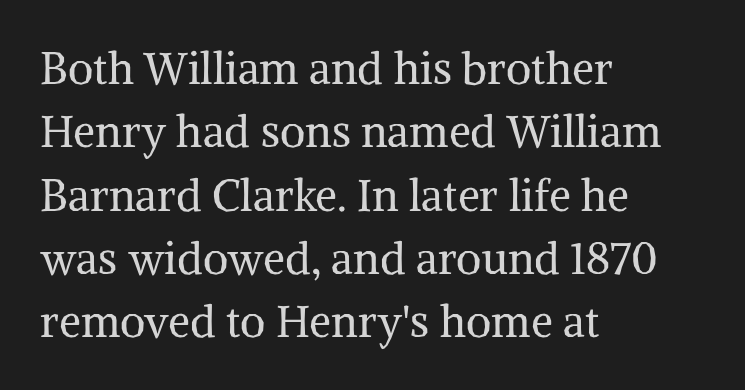
{"serif": "yes", "italic": "no", "bold": "no", "weight": "regular", "width": "normal", "stroke_contrast": "medium", "x_height": "medium", "monospaced": "no", "underline": "no", "align": "left", "line_spacing": "normal", "line_spacing_ratio": 1.44, "letter_spacing": "normal", "letter_spacing_em": 0.0, "glyph_px": 44}
